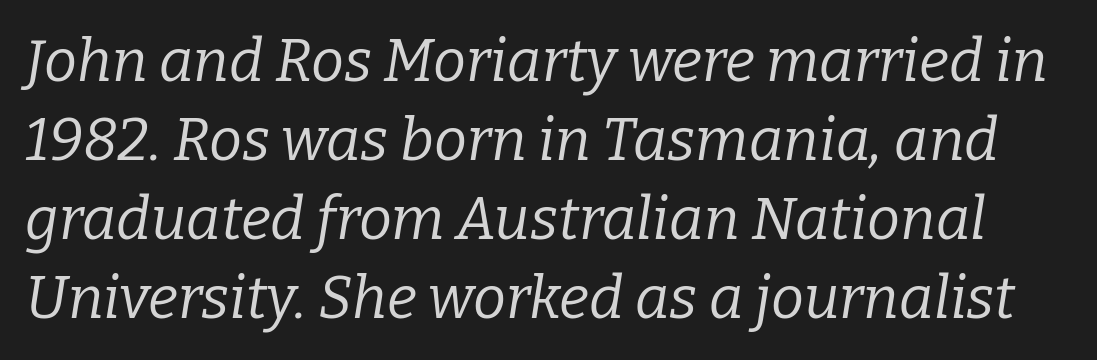
Compared with typical body copy, the letter spacing here is the same. Each letter keeps its own natural width here, so spacing adapts to shape. Summary of vertical rhythm: regular, with standard interline spacing. Any mark beneath the type? The region is blank. Note: serifs present on the glyphs.
